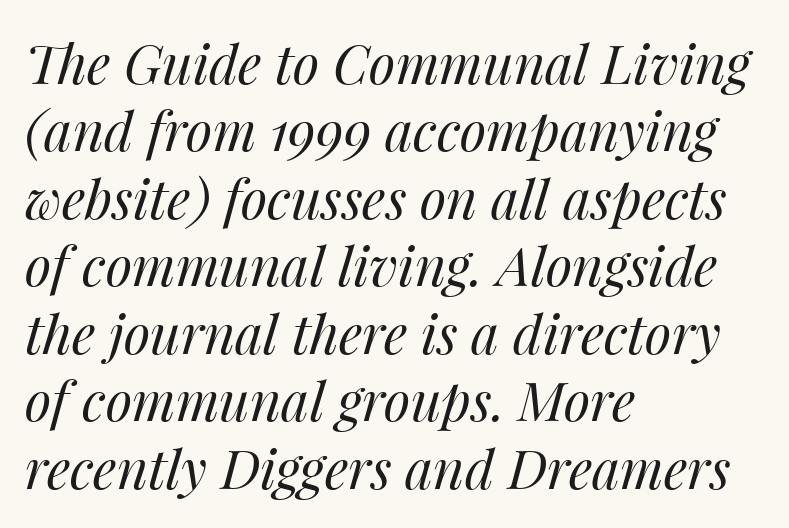
Q: Is the text bold? A: No.
Q: Is the text italic (slanted)? A: Yes, it leans right by about 14 degrees.
Q: Is the text underlined? A: No.
Q: How is the paragraph aligned? A: Left-aligned.
Q: Is the spacing between letters normal or unusually wide? A: Normal.
Q: Is the spacing between lines tight, normal or loose? A: Normal.
Q: Width (condensed, normal, or wide)? A: Normal.
Q: Stroke contrast? A: Medium.
Q: x-height? A: Medium.
Q: Monospaced? A: No.
